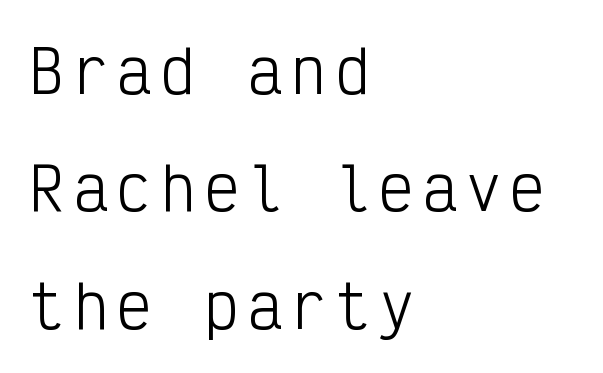
Stroke mass is kept to a normal reading level or below. Here the designer chose a console-style face with uniform glyph widths. Nobody drew a line under any word here. The text block is weighted toward the left margin, trailing off unevenly rightward. Quick note: interline space is abundant. The typography opts for an upright posture over an oblique one.
